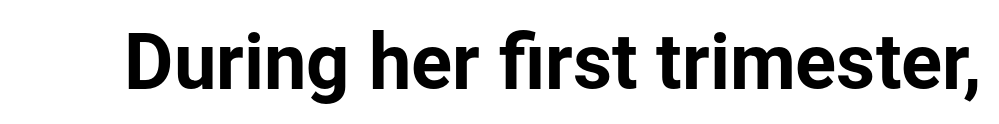
{"serif": "no", "italic": "no", "width": "normal", "stroke_contrast": "low", "x_height": "medium", "monospaced": "no", "underline": "no", "letter_spacing": "normal", "letter_spacing_em": 0.0, "glyph_px": 76}
